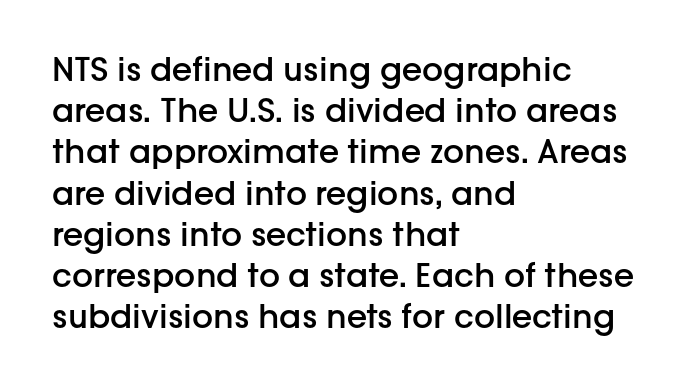
{"serif": "no", "italic": "no", "bold": "semi", "weight": "semibold", "width": "normal", "stroke_contrast": "low", "x_height": "medium", "monospaced": "no", "underline": "no", "align": "left", "line_spacing": "normal", "line_spacing_ratio": 1.25, "letter_spacing": "normal", "letter_spacing_em": 0.0, "glyph_px": 33}
